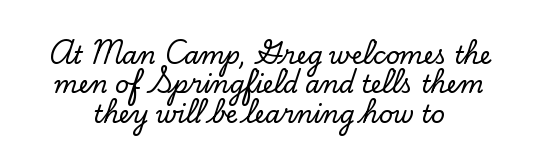
Q: Is the text italic (slanted)? A: Yes.
Q: Is the text underlined? A: No.
Q: How is the paragraph aligned? A: Centered.
Q: Is the spacing between letters normal or unusually wide? A: Normal.
